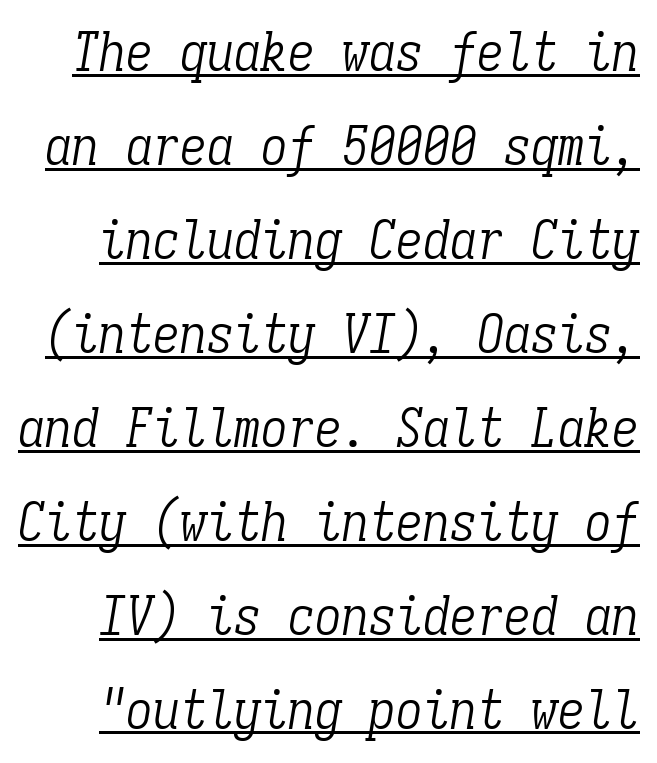
Q: Is the text bold? A: No.
Q: Is the text italic (slanted)? A: Yes, it leans right by about 9 degrees.
Q: Is the typeface a serif or a sans-serif typeface? A: Serif.
Q: Is the text underlined? A: Yes.
Q: Is the spacing between letters normal or unusually wide? A: Normal.
Q: Width (condensed, normal, or wide)? A: Condensed.
Q: Stroke contrast? A: Low.
Q: x-height? A: Medium.
Q: Monospaced? A: Yes.
